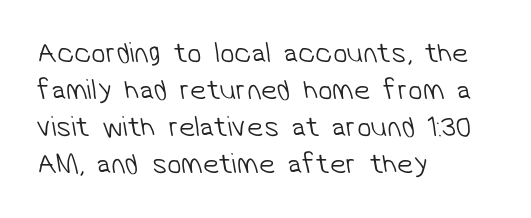
This rendering employs a face without finishing strokes, i.e., a sans-serif. Stem width sits at or under what a default text font uses. The strip under each line holds only bare page. This sample has the flowing, uneven cadence of proportional lettering. Successive baselines arrive at the customary interval.
